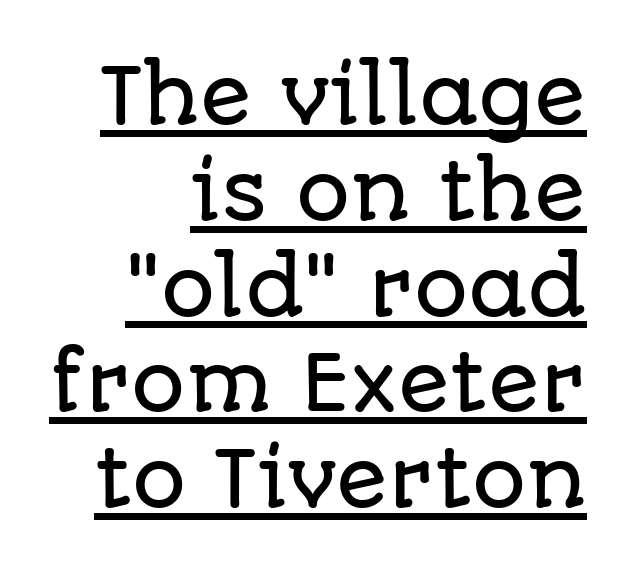
Q: Is the text italic (slanted)? A: No, it is upright.
Q: Is the typeface a serif or a sans-serif typeface? A: Sans-serif.
Q: Is the text underlined? A: Yes.
Q: How is the paragraph aligned? A: Right-aligned.
Q: Is the spacing between letters normal or unusually wide? A: Normal.
Q: Is the spacing between lines tight, normal or loose? A: Normal.
Q: Width (condensed, normal, or wide)? A: Normal.
Q: Stroke contrast? A: Low.
Q: x-height? A: Large.
Q: Monospaced? A: No.
